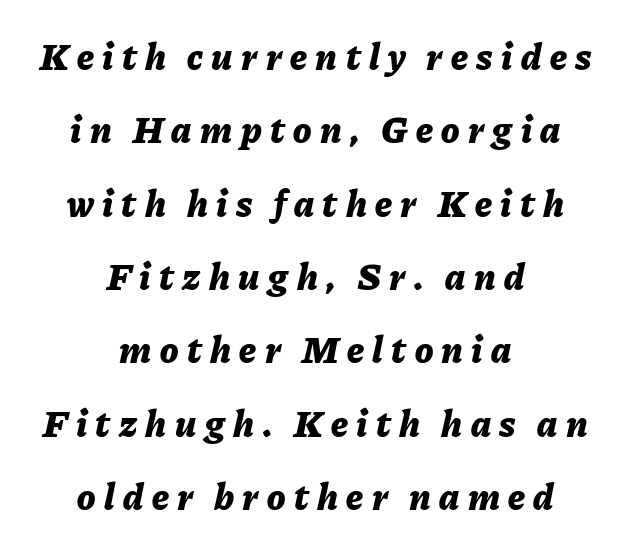
{"italic": "yes", "lean": "right", "slant_degrees": 11, "bold": "yes", "weight": "bold", "width": "normal", "stroke_contrast": "low", "x_height": "medium", "monospaced": "no", "underline": "no", "align": "center", "line_spacing": "loose", "line_spacing_ratio": 1.93, "letter_spacing": "wide", "letter_spacing_em": 0.22, "glyph_px": 38}
